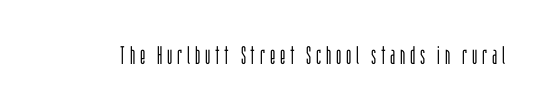
The type sits square on the baseline with zero lean. The strip under each line holds only bare page. Stroke thickness stays within the range of a standard reading face or lighter.
